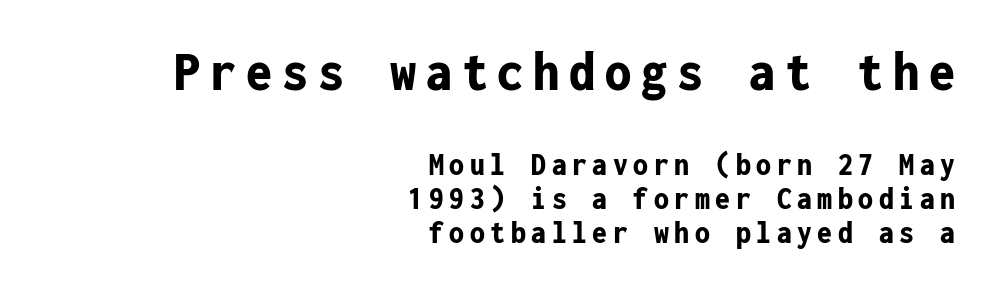
{"serif": "no", "italic": "no", "bold": "yes", "weight": "bold", "width": "condensed", "stroke_contrast": "low", "x_height": "medium", "monospaced": "yes", "underline": "no", "align": "right", "line_spacing": "tight", "line_spacing_ratio": 1.03, "larger_block": "first", "size_ratio": 1.76, "glyph_px": 58}
